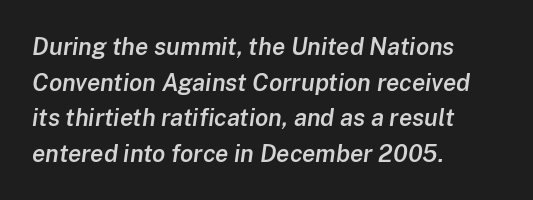
Q: Is the text bold? A: Semi-bold.
Q: Is the text italic (slanted)? A: Yes, it leans right by about 8 degrees.
Q: Is the text underlined? A: No.
Q: How is the paragraph aligned? A: Left-aligned.
Q: Is the spacing between letters normal or unusually wide? A: Normal.
Q: Is the spacing between lines tight, normal or loose? A: Normal.
